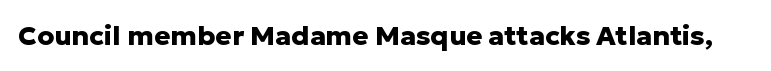
Q: Is the text bold? A: Yes.
Q: Is the text italic (slanted)? A: No, it is upright.
Q: Is the text underlined? A: No.
Q: Is the spacing between letters normal or unusually wide? A: Normal.
